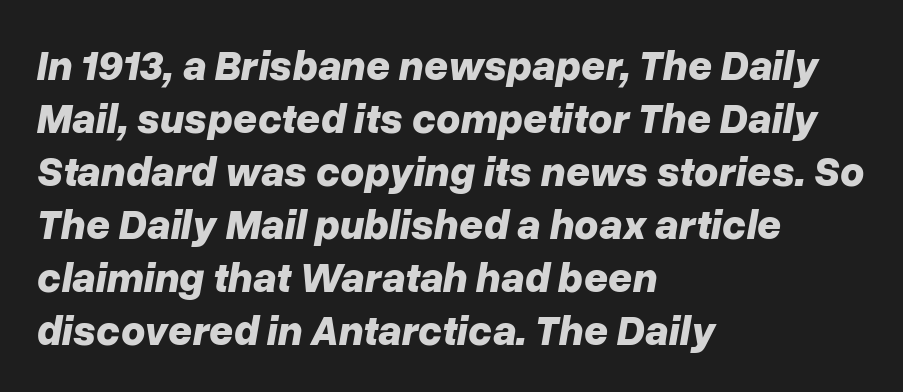
Q: Is the text bold? A: Yes.
Q: Is the text italic (slanted)? A: Yes, it leans right by about 10 degrees.
Q: Is the text underlined? A: No.
Q: How is the paragraph aligned? A: Left-aligned.
Q: Is the spacing between letters normal or unusually wide? A: Normal.
Q: Is the spacing between lines tight, normal or loose? A: Normal.
Q: Width (condensed, normal, or wide)? A: Normal.
Q: Stroke contrast? A: Low.
Q: x-height? A: Medium.
Q: Monospaced? A: No.
